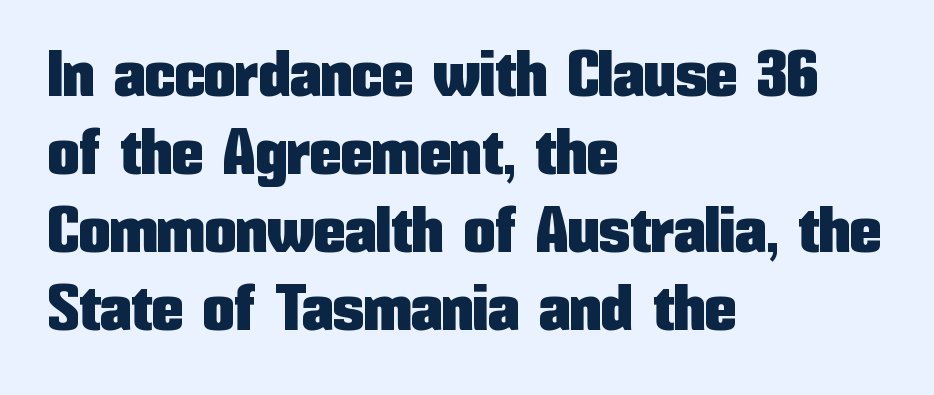
Left-aligned paragraph, ragged on the right. Check where the strokes stop: nothing finishes them off — pure sans. The tracking reads as untouched default to a designer's eye. You could not count columns in this text — the font is proportionally spaced.
